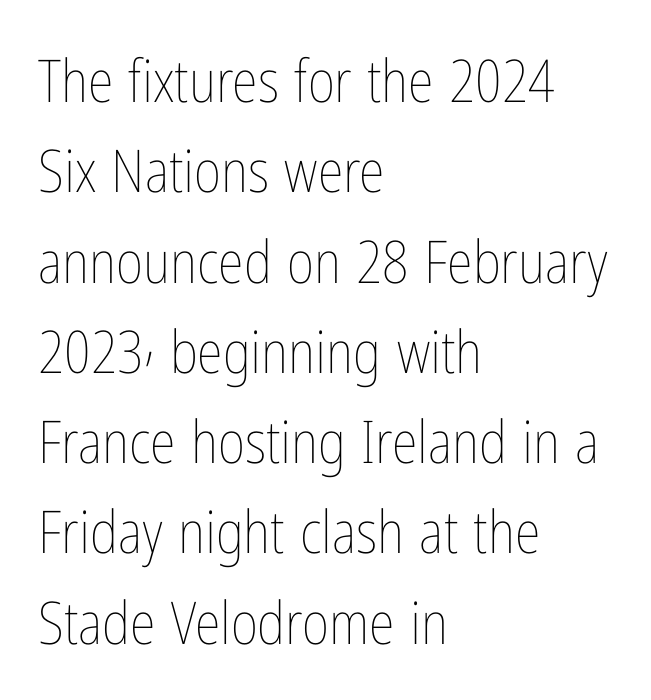
Line spacing here is normal. Do the characters align in a grid? No, the font is proportional. This rendering features lettering with no underline. Typeset ragged right — the left edge is the straight one. The font's upright variant was chosen for this text. Caption: standard tracking, unaltered.
